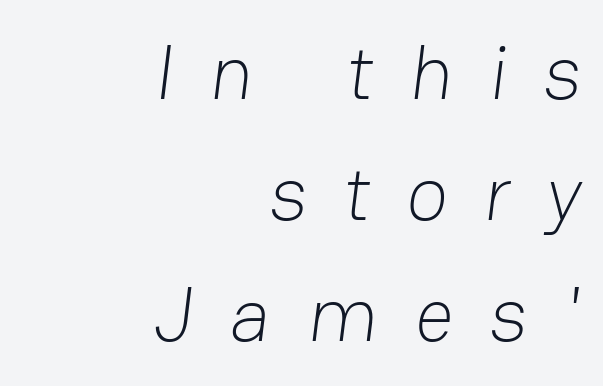
This sample keeps an unexceptional amount of space between lines. Stroke terminals: plain, sans-serif. The string is rendered with underlining switched off. Is this a fixed-width face? No — the glyphs have proportional, varying widths. You could only call the tracking loose — the letters float apart. Horizontal alignment here is rightward, an uncommon choice for prose.
